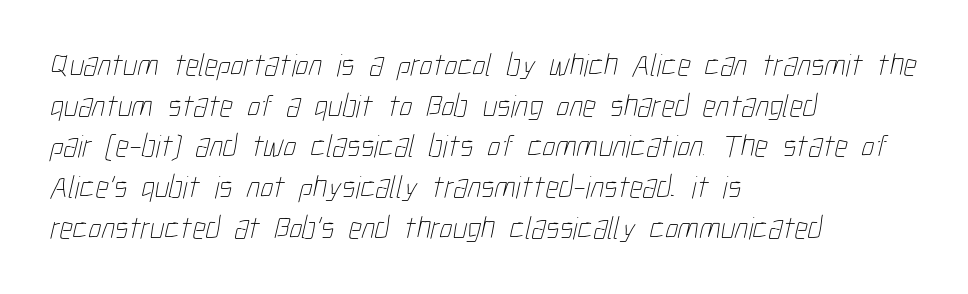
The image shows 32 px thin, condensed type; set left-aligned, normal line spacing (1.27x), normal letter spacing, not underlined; low stroke contrast and a medium x-height.
